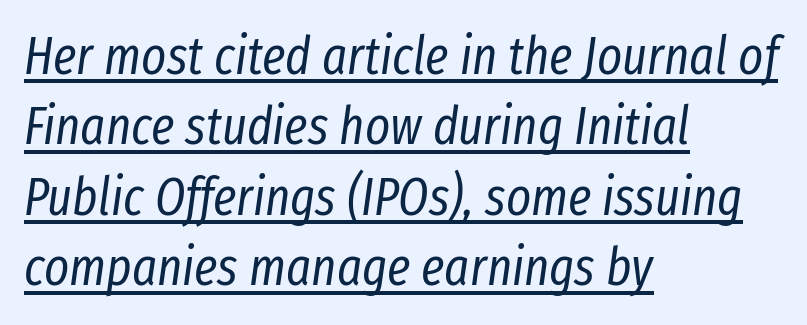
{"italic": "yes", "lean": "right", "slant_degrees": 8, "bold": "no", "weight": "regular", "width": "condensed", "stroke_contrast": "low", "x_height": "medium", "monospaced": "no", "underline": "yes", "align": "left", "line_spacing": "normal", "line_spacing_ratio": 1.33, "letter_spacing": "normal", "letter_spacing_em": 0.0, "glyph_px": 53}
